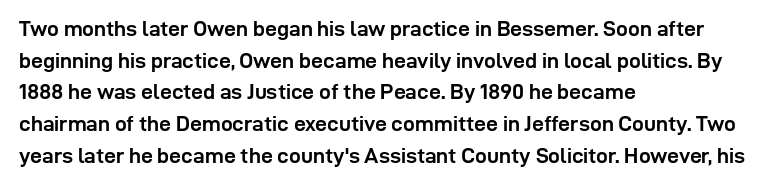
This is roman type, the default non-slanted kind. Observe the ordinary spacing: letters are neighbours, not strangers. The space between consecutive lines is moderate. Leftover space on each line is placed entirely after the last word. The string is rendered with underlining switched off. What weight is shown? A full bold with thick strokes.
